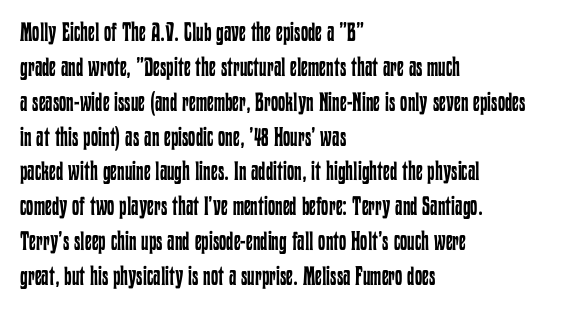
The image shows 26 px text type, upright; set left-aligned, normal line spacing (1.34x), normal letter spacing, not underlined.
